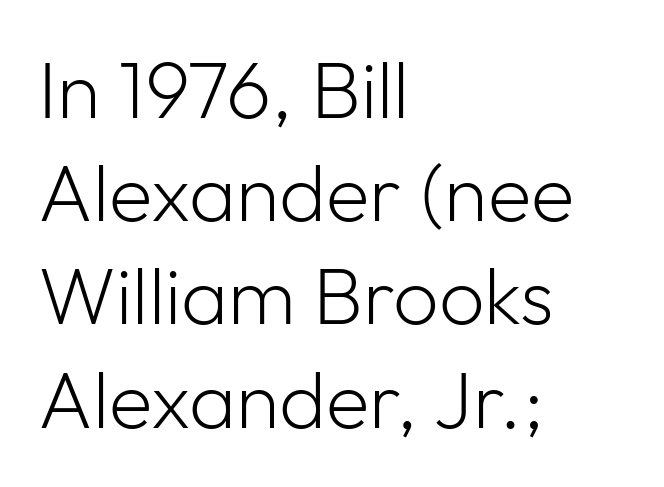
The image shows 80 px light sans-serif type, upright; set left-aligned, normal line spacing (1.29x), normal letter spacing, not underlined; low stroke contrast and a medium x-height.
